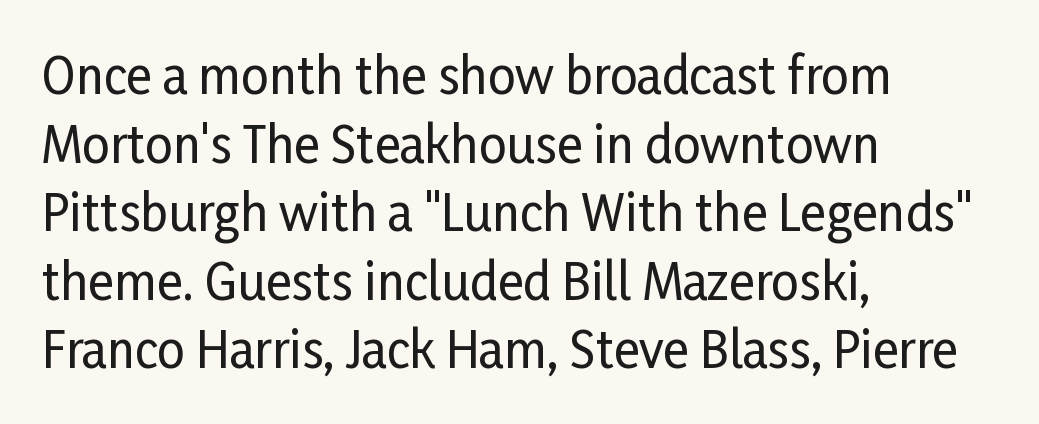
The image shows 49 px condensed sans-serif type, upright; set left-aligned, normal line spacing (1.4x), normal letter spacing, not underlined; low stroke contrast and a medium x-height.
